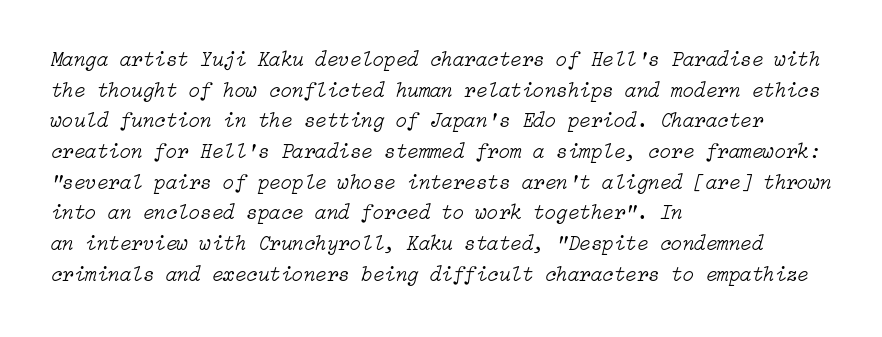
All the whitespace from short lines collects on the right. Students, note that the glyphs here touch the page at normal intervals. Only glyphs here, with clear space below each row. Style check: oblique. Honestly, the row spacing looks completely unremarkable.
